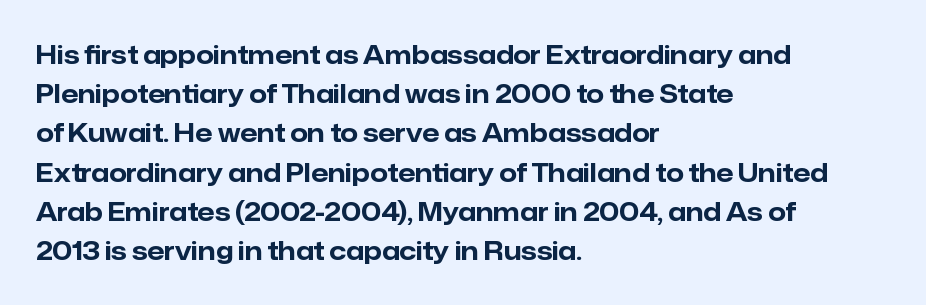
{"italic": "no", "bold": "yes", "underline": "no", "align": "left", "line_spacing": "normal", "line_spacing_ratio": 1.57, "letter_spacing": "normal", "letter_spacing_em": 0.0, "glyph_px": 25}
